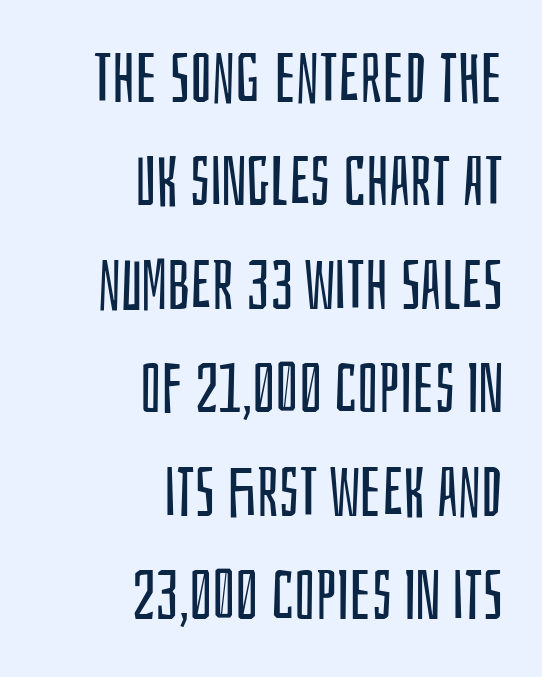
Think of a printed novel: that variable character pitch is what you see here. In terms of leading, this rendering sits right in the middle. The typesetter chose a ragged-left arrangement here. Heft: none added — not bold. Are there feet on the stems? There aren't — it's a sans. Does extra space separate the letters? No, they use regular spacing.
